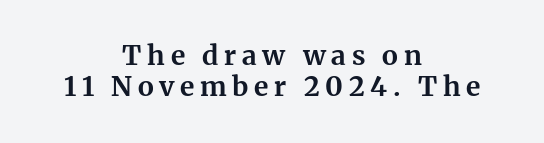
The image shows 27 px bold type, upright; set centered, tight line spacing (1.15x), unusually wide letter spacing (+0.21 em), not underlined.
